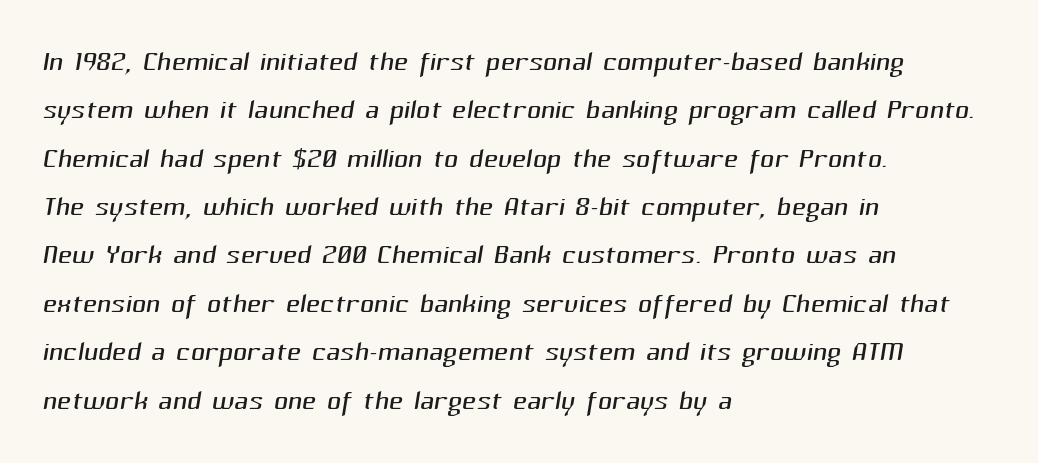
Q: Is the text bold? A: No.
Q: Is the typeface a serif or a sans-serif typeface? A: Sans-serif.
Q: Is the text underlined? A: No.
Q: How is the paragraph aligned? A: Left-aligned.
Q: Is the spacing between letters normal or unusually wide? A: Normal.
Q: Width (condensed, normal, or wide)? A: Normal.
Q: Stroke contrast? A: Medium.
Q: x-height? A: Medium.
Q: Monospaced? A: No.
